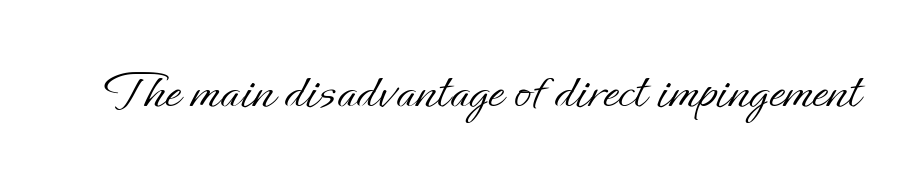
The image shows 56 px light type; set normal letter spacing, not underlined; low stroke contrast and a small x-height.
